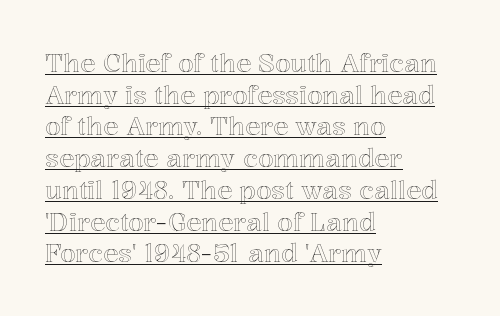
The image shows 25 px text type, upright; set left-aligned, normal line spacing (1.27x), normal letter spacing, underlined.
